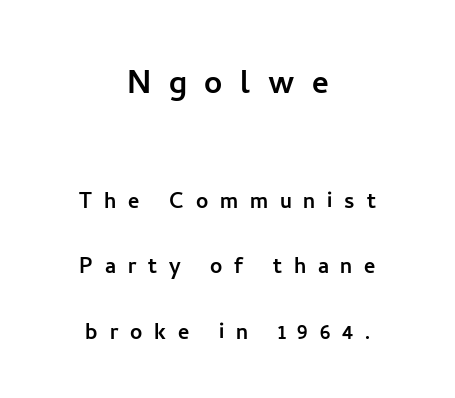
The rendering positions every line midway between the sides. The space between consecutive lines is lavish. This layout puts the oversized block above and the modest block below. Note the varied advance widths — an 'i' is clearly narrower than an 'm'. Italic: no, the glyphs are upright roman.
